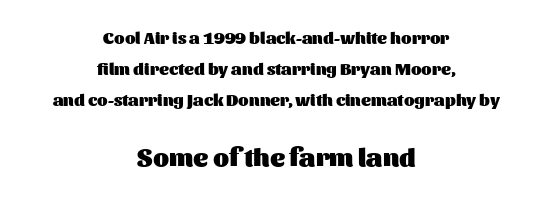
The rag falls on both sides of this text block equally. The emphasis by scale lands on block number two, below. Glyph-to-glyph distance matches everyday printed text. Plenty of ink on the page — the face is bold. Characters remain perfectly vertical along every line.
